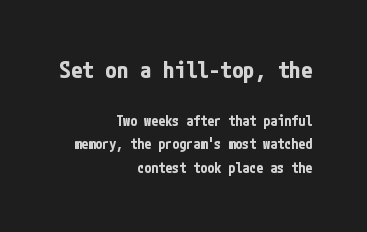
The image shows 23 px bold type, upright; set right-aligned, normal line spacing (1.67x), normal letter spacing, not underlined; the first (top) block is 1.64x larger.
